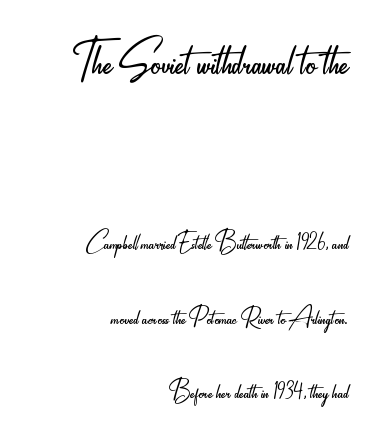
The image shows 62 px light, condensed sans-serif type; set right-aligned, loose line spacing (2.4x), normal letter spacing, not underlined; the first (top) block is 2.0x larger; low stroke contrast and a small x-height.
